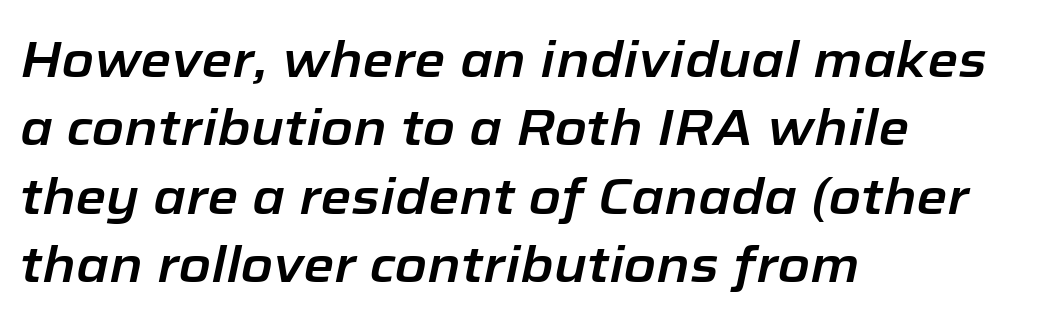
The image shows 50 px text type, italic (leaning right); set left-aligned, normal line spacing (1.37x), normal letter spacing, not underlined; low stroke contrast and a medium x-height.
